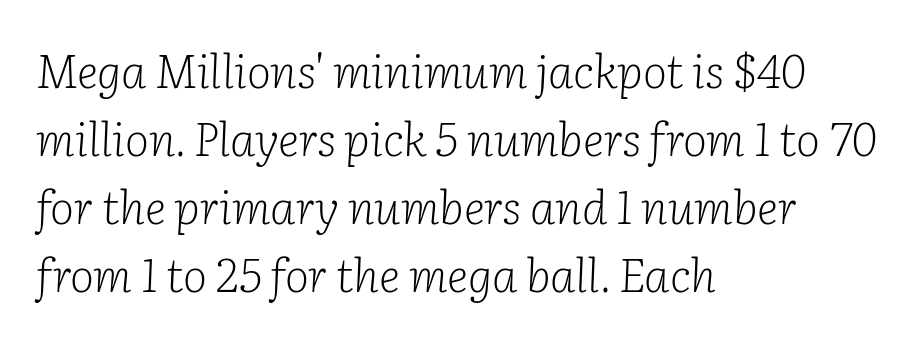
Letterform terminals end in serifs throughout the passage. These lines stack with their left ends in a neat column. Does extra space separate the letters? No, they use regular spacing. Counters stay open thanks to moderate or lighter strokes.
